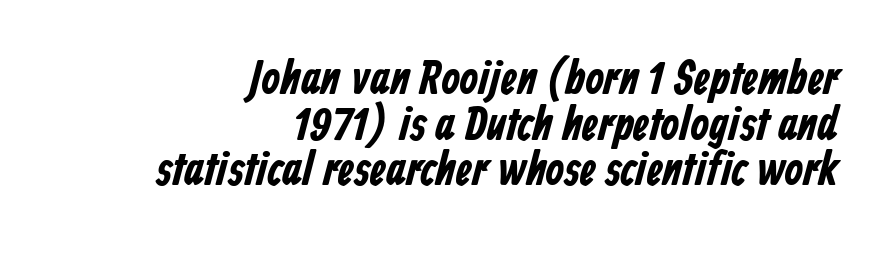
Line ends are locked; line starts wander. The passage shown is typed in a proportional face where columns would drift. The typeface chosen for these lines omits serifs. Underline: absent. There is no visible air inserted between adjacent glyphs.
